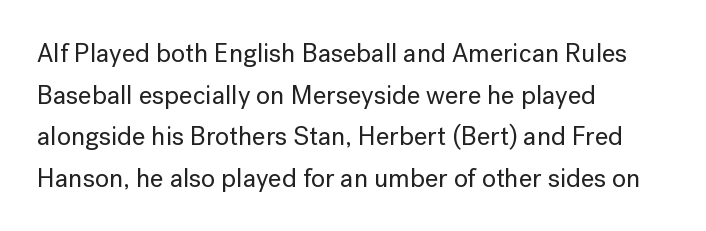
Q: Is the text italic (slanted)? A: No, it is upright.
Q: Is the text underlined? A: No.
Q: How is the paragraph aligned? A: Left-aligned.
Q: Is the spacing between letters normal or unusually wide? A: Normal.
Q: Is the spacing between lines tight, normal or loose? A: Normal.
